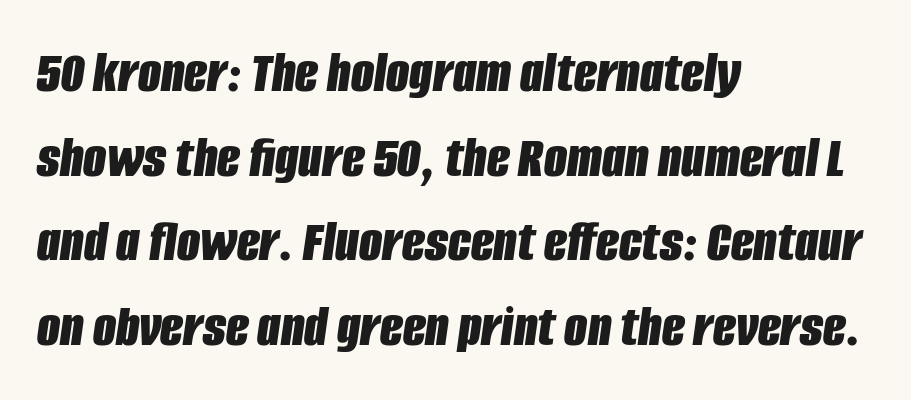
Q: Is the text bold? A: Yes.
Q: Is the text italic (slanted)? A: Yes, it leans right by about 8 degrees.
Q: Is the text underlined? A: No.
Q: How is the paragraph aligned? A: Left-aligned.
Q: Is the spacing between letters normal or unusually wide? A: Normal.
Q: Is the spacing between lines tight, normal or loose? A: Normal.
Q: Width (condensed, normal, or wide)? A: Condensed.
Q: Stroke contrast? A: Low.
Q: x-height? A: Large.
Q: Monospaced? A: No.
